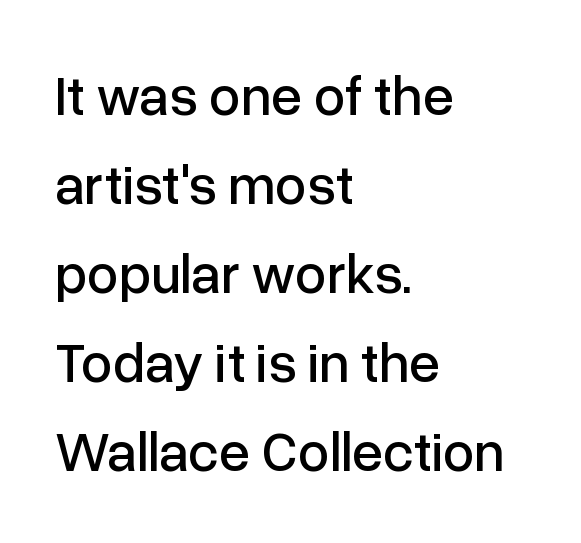
Q: Is the text italic (slanted)? A: No, it is upright.
Q: Is the typeface a serif or a sans-serif typeface? A: Sans-serif.
Q: Is the text underlined? A: No.
Q: How is the paragraph aligned? A: Left-aligned.
Q: Is the spacing between letters normal or unusually wide? A: Normal.
Q: Is the spacing between lines tight, normal or loose? A: Normal.
Q: Width (condensed, normal, or wide)? A: Normal.
Q: Stroke contrast? A: Low.
Q: x-height? A: Medium.
Q: Monospaced? A: No.
